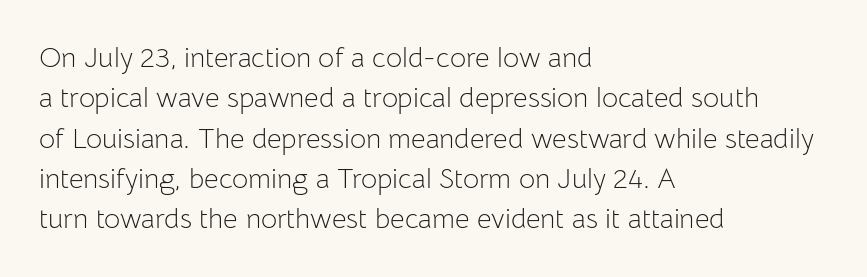
The image shows 28 px light sans-serif type, upright; set left-aligned, normal line spacing (1.44x), normal letter spacing, not underlined; low stroke contrast and a medium x-height.
